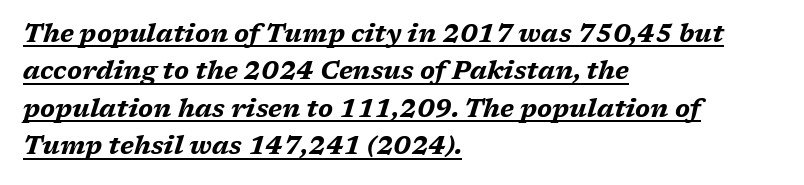
Q: Is the text bold? A: Yes.
Q: Is the text italic (slanted)? A: Yes, it leans right by about 17 degrees.
Q: Is the text underlined? A: Yes.
Q: How is the paragraph aligned? A: Left-aligned.
Q: Is the spacing between letters normal or unusually wide? A: Normal.
Q: Is the spacing between lines tight, normal or loose? A: Normal.
